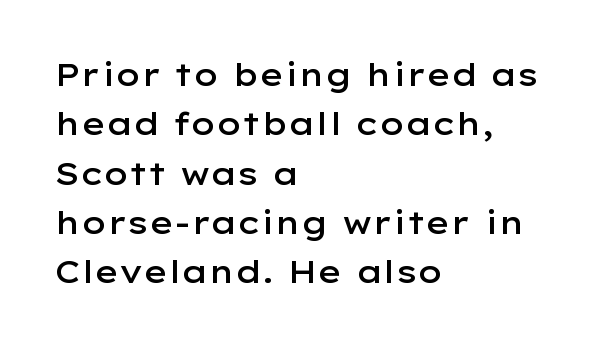
The image shows 32 px semibold, wide sans-serif type, upright; set left-aligned, normal line spacing (1.54x), normal letter spacing, not underlined; low stroke contrast and a medium x-height.
